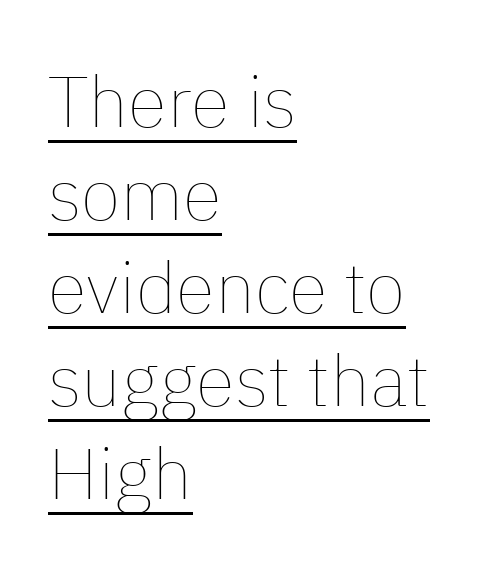
Has an underline been added? It has. You could not count columns in this text — the font is proportionally spaced. Is there much room between lines? A standard amount, neither cramped nor airy. Default kerning and tracking; the words read as compact shapes. Left-aligned paragraph, ragged on the right. No heavy texture on the line: the type isn't bold.
